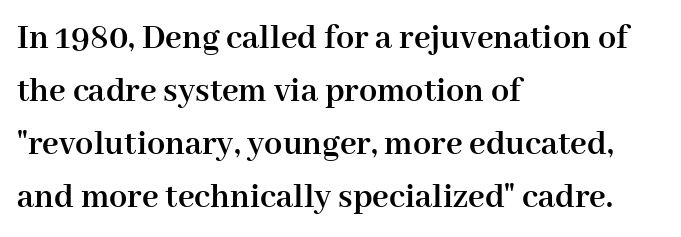
Q: Is the text bold? A: Yes.
Q: Is the text italic (slanted)? A: No, it is upright.
Q: Is the typeface a serif or a sans-serif typeface? A: Serif.
Q: Is the text underlined? A: No.
Q: How is the paragraph aligned? A: Left-aligned.
Q: Is the spacing between letters normal or unusually wide? A: Normal.
Q: Is the spacing between lines tight, normal or loose? A: Normal.
Q: Width (condensed, normal, or wide)? A: Normal.
Q: Stroke contrast? A: High.
Q: x-height? A: Medium.
Q: Monospaced? A: No.
